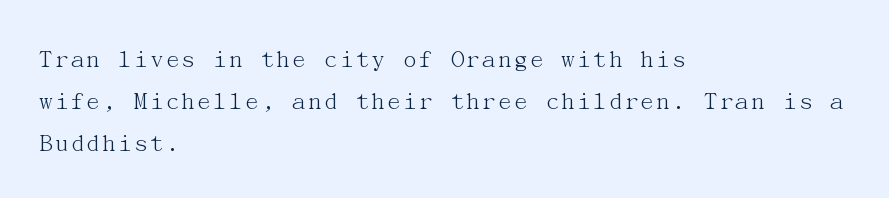
The image shows 27 px text type, upright; set left-aligned, normal line spacing (1.56x), normal letter spacing, not underlined.
